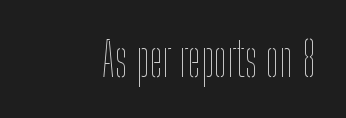
Nobody drew a line under any word here. Characters follow at the spacing the type designer built in. Every row of glyphs terminates at an identical x-position on the right. Does the lettering tilt? It doesn't — this is upright. Here the designer chose a conventional face with non-uniform glyph widths.
